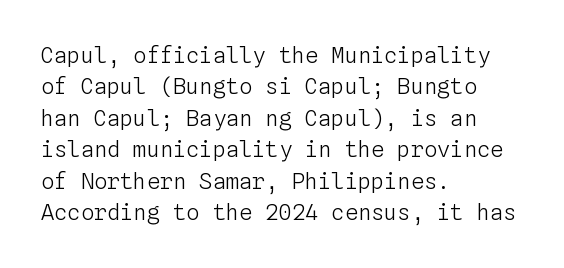
{"italic": "no", "bold": "no", "underline": "no", "align": "left", "line_spacing": "normal", "line_spacing_ratio": 1.43, "letter_spacing": "normal", "letter_spacing_em": 0.0, "glyph_px": 22}
